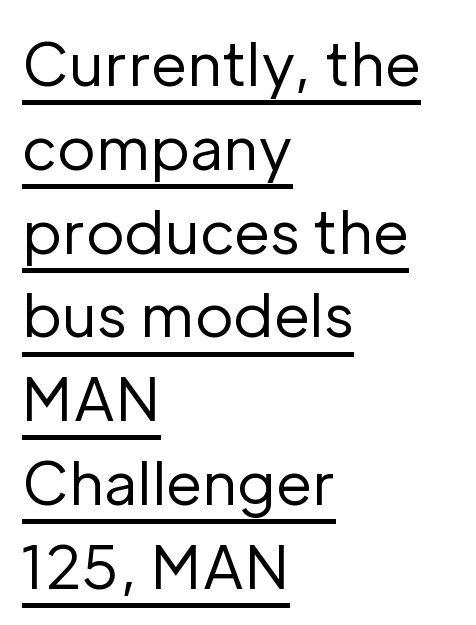
{"serif": "no", "italic": "no", "bold": "no", "weight": "regular", "width": "normal", "stroke_contrast": "low", "x_height": "medium", "monospaced": "no", "underline": "yes", "align": "left", "line_spacing": "normal", "line_spacing_ratio": 1.42, "letter_spacing": "normal", "letter_spacing_em": 0.0, "glyph_px": 59}
